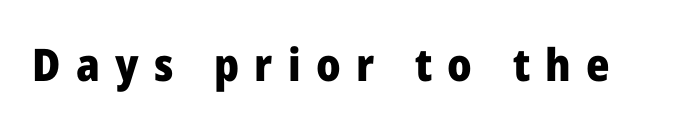
{"serif": "no", "italic": "no", "bold": "yes", "weight": "heavy", "width": "normal", "stroke_contrast": "low", "x_height": "medium", "monospaced": "no", "underline": "no", "letter_spacing": "wide", "letter_spacing_em": 0.34, "glyph_px": 45}
